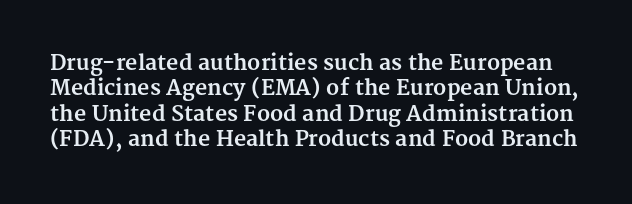
Q: Is the text bold? A: Yes.
Q: Is the text italic (slanted)? A: No, it is upright.
Q: Is the text underlined? A: No.
Q: Is the spacing between letters normal or unusually wide? A: Normal.
